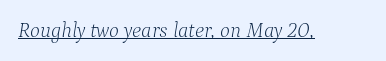
Q: Is the text bold? A: No.
Q: Is the text italic (slanted)? A: Yes, it leans right by about 9 degrees.
Q: Is the text underlined? A: Yes.
Q: Is the spacing between letters normal or unusually wide? A: Normal.
